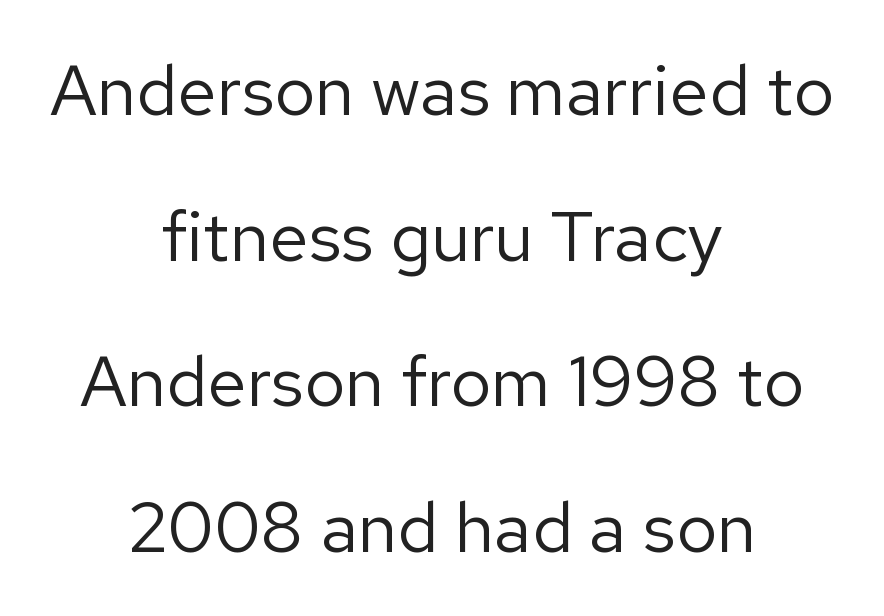
{"serif": "no", "italic": "no", "bold": "no", "weight": "regular", "width": "normal", "stroke_contrast": "low", "x_height": "medium", "monospaced": "no", "underline": "no", "align": "center", "line_spacing": "loose", "line_spacing_ratio": 2.05, "letter_spacing": "normal", "letter_spacing_em": 0.0, "glyph_px": 71}
